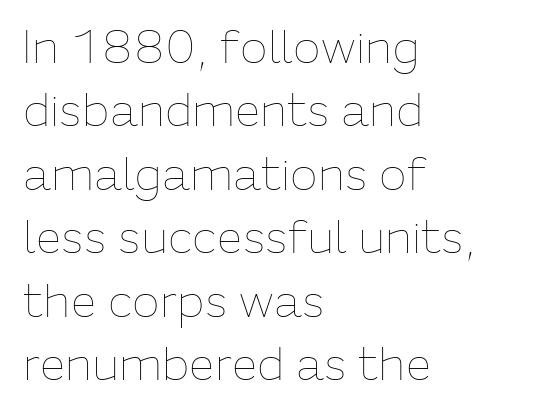
{"italic": "no", "bold": "no", "weight": "thin", "width": "normal", "stroke_contrast": "low", "x_height": "medium", "monospaced": "no", "underline": "no", "align": "left", "line_spacing": "normal", "line_spacing_ratio": 1.38, "letter_spacing": "normal", "letter_spacing_em": 0.0, "glyph_px": 46}
